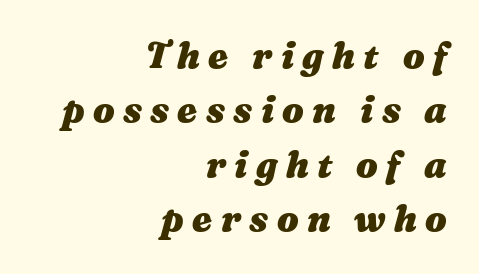
The image shows 36 px heavy, wide type, italic (leaning right); set right-aligned, normal line spacing (1.51x), unusually wide letter spacing (+0.23 em), not underlined; medium stroke contrast and a medium x-height.
